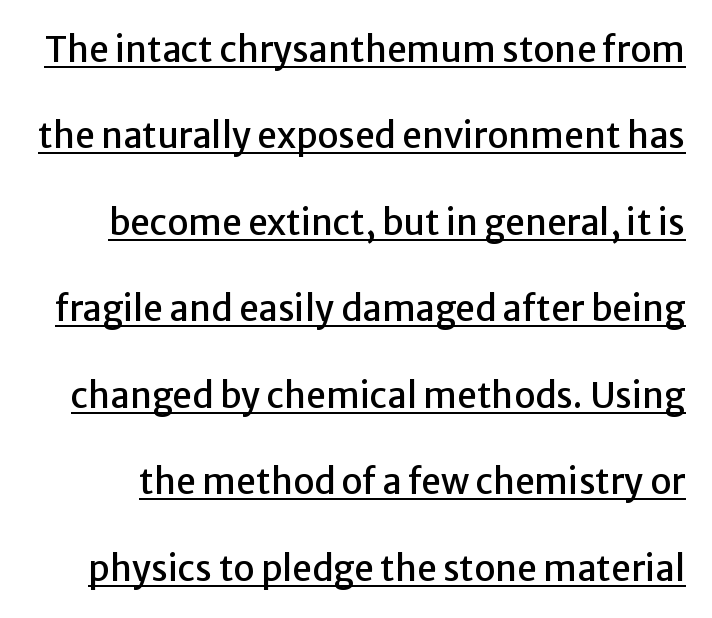
The image shows 35 px sans-serif type, upright; set loose line spacing (2.47x), normal letter spacing, underlined; low stroke contrast and a medium x-height.
